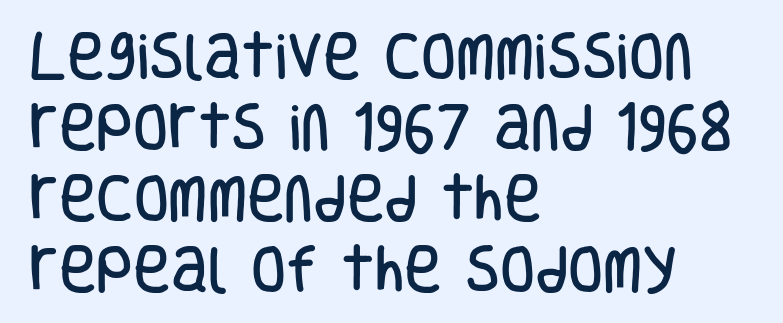
{"serif": "no", "italic": "no", "width": "condensed", "stroke_contrast": "low", "x_height": "large", "monospaced": "no", "underline": "no", "align": "left", "line_spacing": "normal", "line_spacing_ratio": 1.39, "letter_spacing": "normal", "letter_spacing_em": 0.0, "glyph_px": 51}
